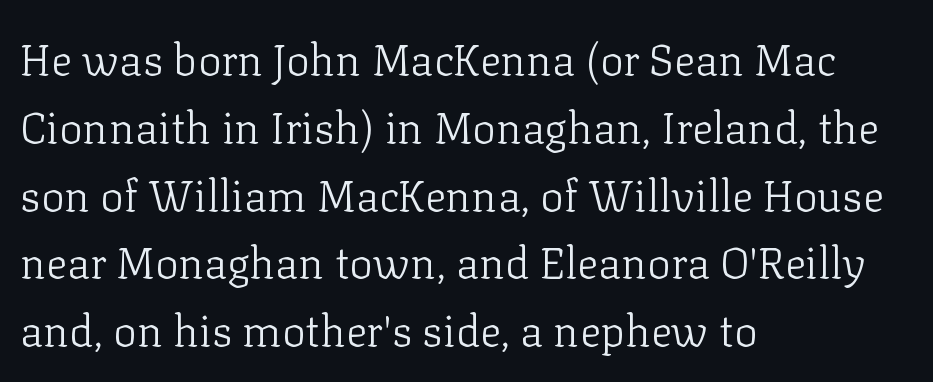
The image shows 44 px light serif type, upright; set left-aligned, normal line spacing (1.54x), normal letter spacing, not underlined; low stroke contrast and a medium x-height.
